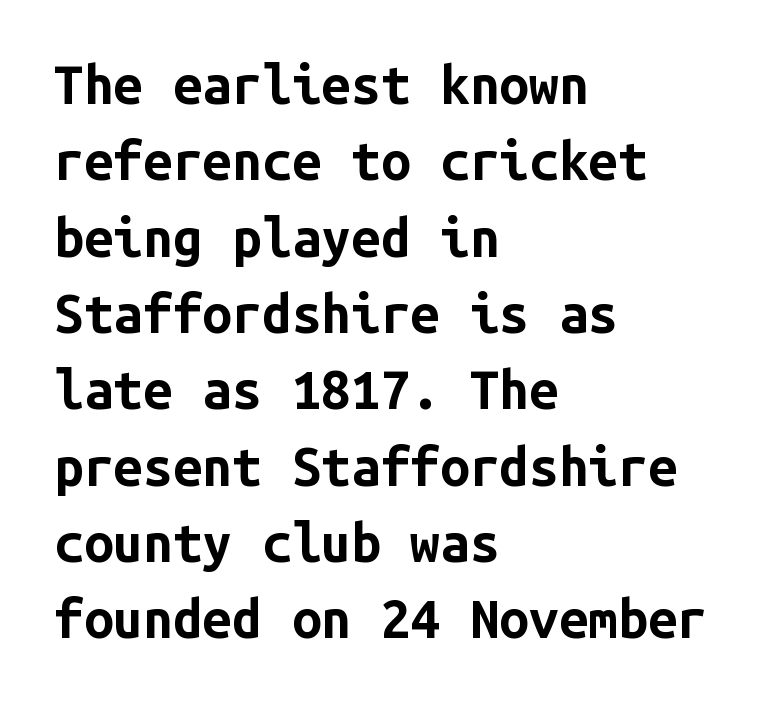
Q: Is the text bold? A: Yes.
Q: Is the text italic (slanted)? A: No, it is upright.
Q: Is the typeface a serif or a sans-serif typeface? A: Sans-serif.
Q: Is the text underlined? A: No.
Q: How is the paragraph aligned? A: Left-aligned.
Q: Is the spacing between letters normal or unusually wide? A: Normal.
Q: Is the spacing between lines tight, normal or loose? A: Normal.
Q: Width (condensed, normal, or wide)? A: Normal.
Q: Stroke contrast? A: Low.
Q: x-height? A: Medium.
Q: Monospaced? A: Yes.
